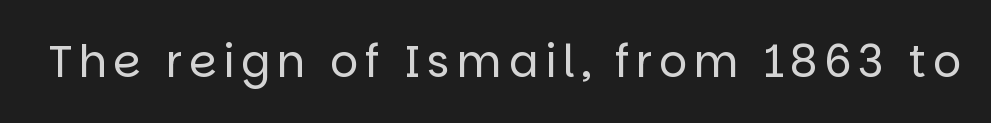
Q: Is the text bold? A: No.
Q: Is the text italic (slanted)? A: No, it is upright.
Q: Is the typeface a serif or a sans-serif typeface? A: Sans-serif.
Q: Is the text underlined? A: No.
Q: Width (condensed, normal, or wide)? A: Normal.
Q: Stroke contrast? A: Low.
Q: x-height? A: Large.
Q: Monospaced? A: No.
